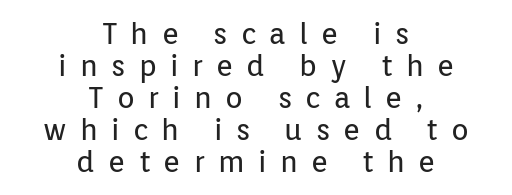
{"serif": "no", "italic": "no", "bold": "no", "weight": "regular", "width": "normal", "stroke_contrast": "low", "x_height": "medium", "monospaced": "no", "underline": "no", "align": "center", "line_spacing": "tight", "line_spacing_ratio": 1.1, "letter_spacing": "wide", "letter_spacing_em": 0.46, "glyph_px": 29}
